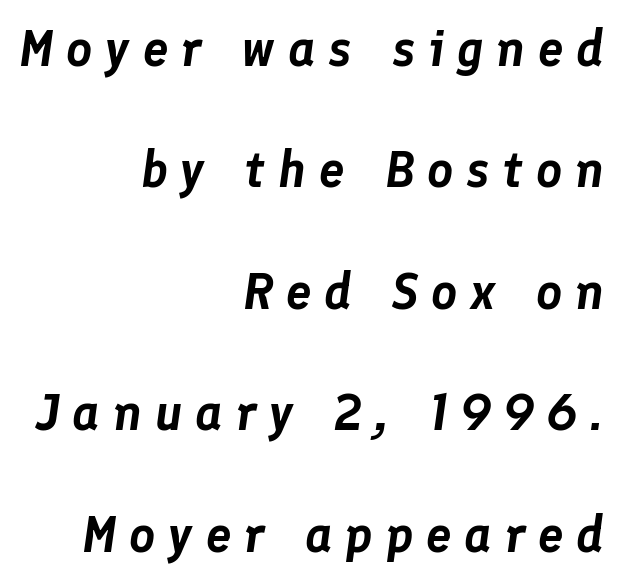
{"italic": "yes", "lean": "right", "slant_degrees": 8, "width": "normal", "stroke_contrast": "low", "x_height": "medium", "monospaced": "no", "underline": "no", "align": "right", "line_spacing": "loose", "line_spacing_ratio": 2.38, "letter_spacing": "wide", "letter_spacing_em": 0.25, "glyph_px": 51}
